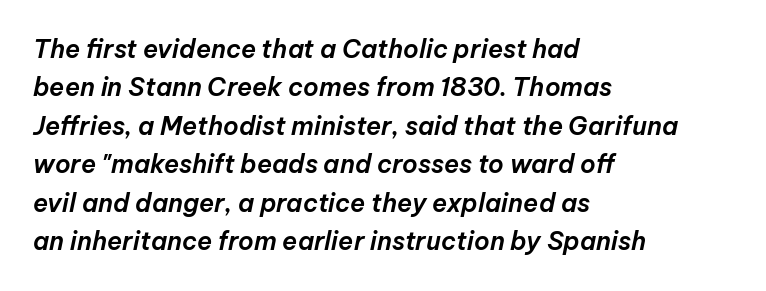
The image shows 25 px text type, italic (leaning right); set left-aligned, normal line spacing (1.54x), normal letter spacing, not underlined.
